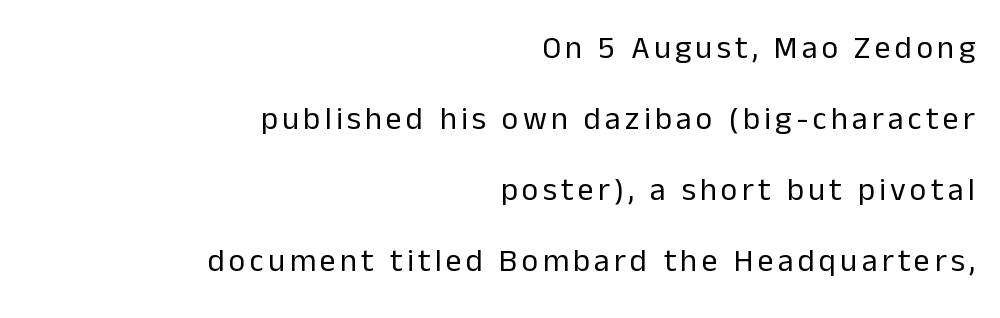
{"serif": "no", "italic": "no", "bold": "no", "weight": "regular", "width": "normal", "stroke_contrast": "low", "x_height": "medium", "monospaced": "no", "underline": "no", "align": "right", "line_spacing": "loose", "line_spacing_ratio": 2.22, "glyph_px": 32}
